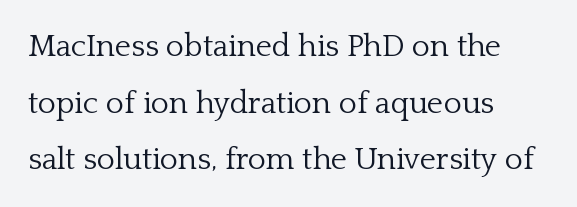
{"serif": "yes", "italic": "no", "bold": "no", "weight": "light", "width": "normal", "stroke_contrast": "low", "x_height": "medium", "monospaced": "no", "underline": "no", "align": "left", "line_spacing_ratio": 1.83, "letter_spacing": "normal", "letter_spacing_em": 0.0, "glyph_px": 31}
